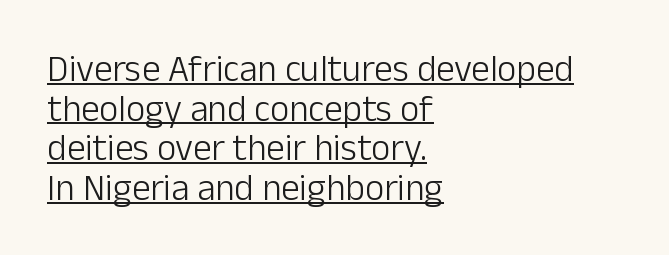
{"serif": "no", "italic": "no", "bold": "no", "weight": "light", "width": "normal", "stroke_contrast": "low", "x_height": "medium", "monospaced": "no", "underline": "yes", "align": "left", "line_spacing": "tight", "line_spacing_ratio": 1.07, "letter_spacing": "normal", "letter_spacing_em": 0.0, "glyph_px": 37}
